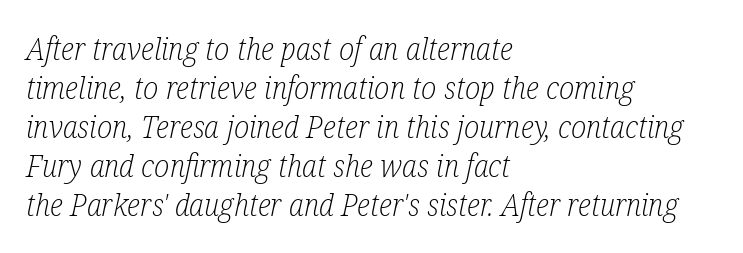
What kind of face is this? One with serifs. The leading is moderate, giving the passage an even texture. The passage is arranged the way most books set body copy — flush left. Is this a fixed-width face? No — the glyphs have proportional, varying widths. The letters look calm and open, with moderate or lighter stems. The specimen omits any rule beneath the text block's lines.
